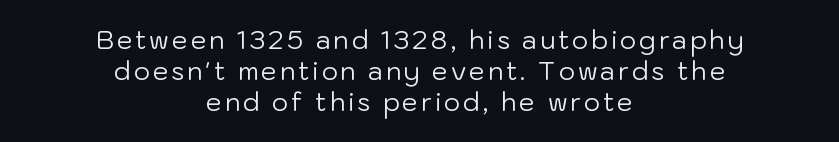
Q: Is the text bold? A: No.
Q: Is the text italic (slanted)? A: No, it is upright.
Q: Is the text underlined? A: No.
Q: How is the paragraph aligned? A: Centered.
Q: Is the spacing between lines tight, normal or loose? A: Normal.
